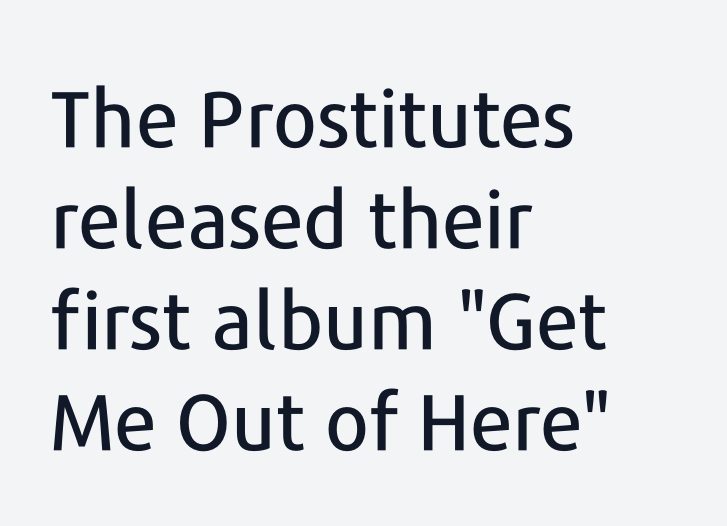
{"serif": "no", "italic": "no", "width": "normal", "stroke_contrast": "low", "x_height": "medium", "monospaced": "no", "underline": "no", "align": "left", "line_spacing": "normal", "line_spacing_ratio": 1.28, "letter_spacing": "normal", "letter_spacing_em": 0.0, "glyph_px": 79}
